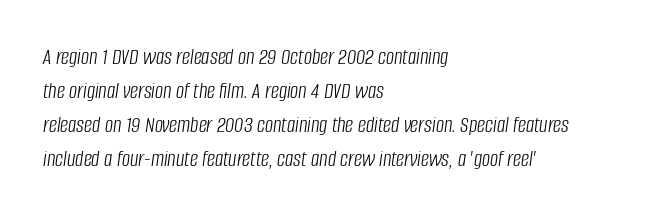
Q: Is the text bold? A: No.
Q: Is the text italic (slanted)? A: Yes, it leans right by about 8 degrees.
Q: Is the text underlined? A: No.
Q: How is the paragraph aligned? A: Left-aligned.
Q: Is the spacing between letters normal or unusually wide? A: Normal.
Q: Is the spacing between lines tight, normal or loose? A: Normal.
